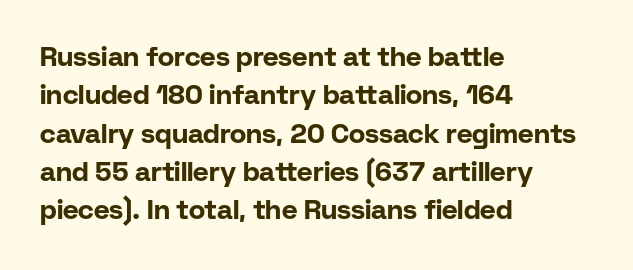
The image shows 27 px bold type, upright; set left-aligned, normal line spacing (1.42x), normal letter spacing, not underlined.
